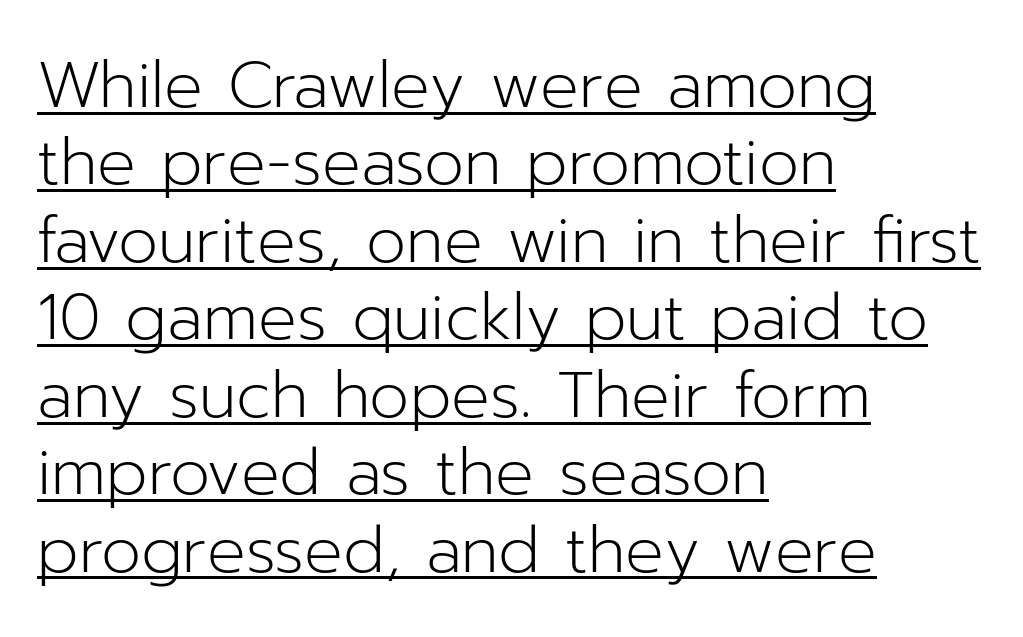
Q: Is the text bold? A: No.
Q: Is the text italic (slanted)? A: No, it is upright.
Q: Is the typeface a serif or a sans-serif typeface? A: Sans-serif.
Q: Is the text underlined? A: Yes.
Q: How is the paragraph aligned? A: Left-aligned.
Q: Is the spacing between letters normal or unusually wide? A: Normal.
Q: Width (condensed, normal, or wide)? A: Normal.
Q: Stroke contrast? A: Low.
Q: x-height? A: Medium.
Q: Monospaced? A: No.
